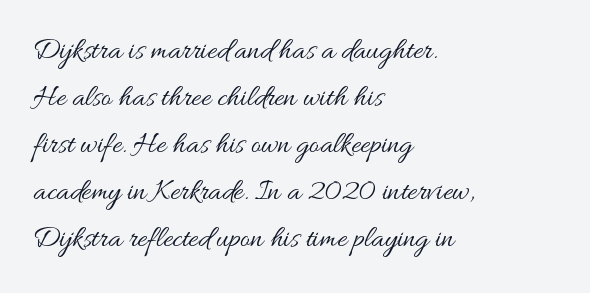
Q: Is the text bold? A: No.
Q: Is the text italic (slanted)? A: Yes.
Q: Is the text underlined? A: No.
Q: How is the paragraph aligned? A: Left-aligned.
Q: Is the spacing between letters normal or unusually wide? A: Normal.
Q: Is the spacing between lines tight, normal or loose? A: Normal.
Q: Width (condensed, normal, or wide)? A: Wide.
Q: Stroke contrast? A: Medium.
Q: x-height? A: Small.
Q: Monospaced? A: No.
